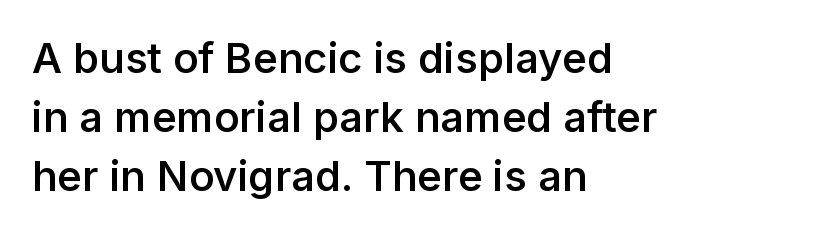
{"serif": "no", "italic": "no", "bold": "semi", "weight": "semibold", "width": "normal", "stroke_contrast": "low", "x_height": "medium", "monospaced": "no", "underline": "no", "align": "left", "line_spacing": "normal", "line_spacing_ratio": 1.41, "letter_spacing": "normal", "letter_spacing_em": 0.0, "glyph_px": 42}
